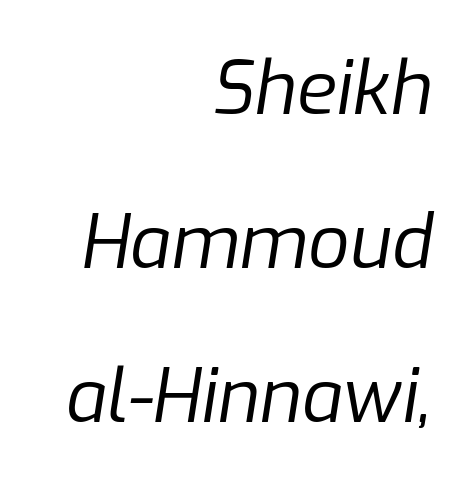
The font's italic variant was chosen for this text. The space between consecutive lines is lavish. Proportional: the letters do not fall into vertical columns. Characters follow at the spacing the type designer built in.
